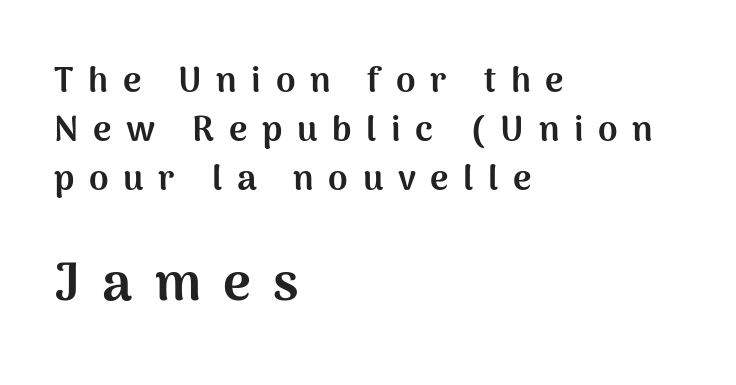
{"serif": "no", "italic": "no", "bold": "yes", "weight": "bold", "width": "normal", "stroke_contrast": "medium", "x_height": "medium", "monospaced": "no", "underline": "no", "align": "left", "line_spacing": "normal", "line_spacing_ratio": 1.4, "letter_spacing": "wide", "letter_spacing_em": 0.42, "larger_block": "second", "size_ratio": 1.51, "glyph_px": 53}
